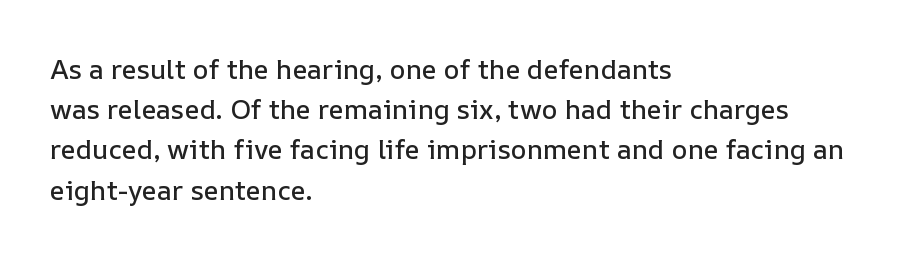
{"italic": "no", "underline": "no", "align": "left", "line_spacing": "normal", "line_spacing_ratio": 1.49, "letter_spacing": "normal", "letter_spacing_em": 0.0, "glyph_px": 27}
